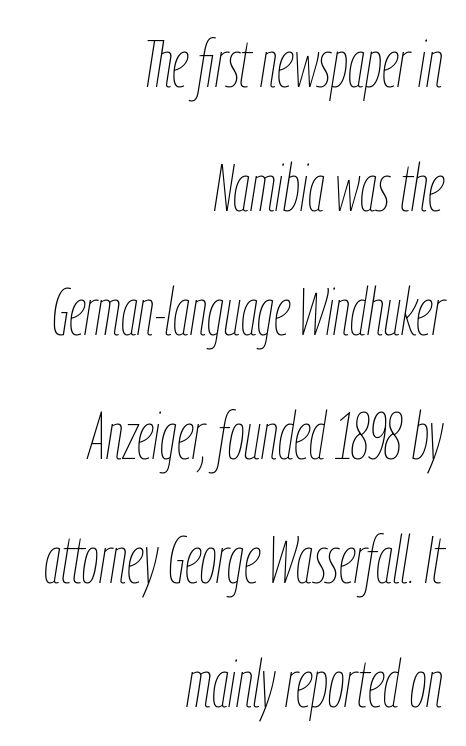
This sample uses an oblique cut, with every glyph tilted off the vertical. Each letter keeps its own natural width here, so spacing adapts to shape. The foot of each line stays bare and open. The ragged edge is on the left, which tells us the setting is flush right.
